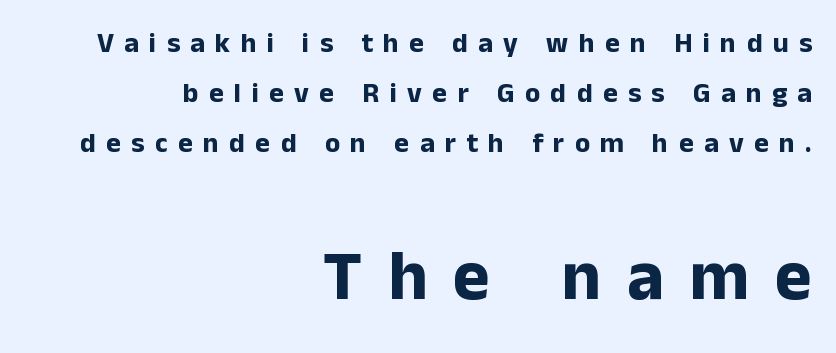
Varying glyph widths throughout — classic text-font behaviour. Nope, no serifs anywhere on these letters. Posture: upright roman. Where is the straight margin? On the right. Its strokes are broad and dark, the hallmark of bold type. Students, note that the glyphs here are deliberately spaced far apart.
